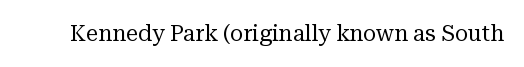
The space directly below the letters is spotless. Quick note: not italic, upright. The line texture is even and compact thanks to regular tracking. These glyphs show unthickened strokes, regular width or finer.
